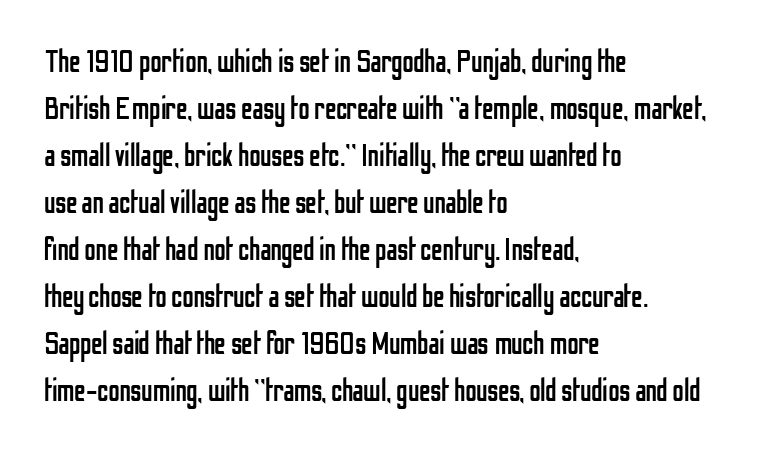
A light-to-regular cut is what we see here. Glyph-to-glyph distance matches everyday printed text. Posture: straight, roman, zero tilt. Horizontally, the lines are justified to the leading edge only. These lines are rendered in a variable-pitch font.
